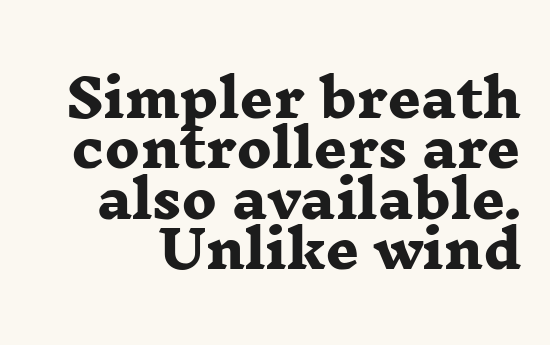
Vertical spacing — tight. Is the letter spacing exaggerated? No — it looks like the ordinary default. No word sits above an underline. Each letter keeps its own natural width here, so spacing adapts to shape. This is serif lettering, the kind often seen in printed books. The passage shown is emphatically bold.
